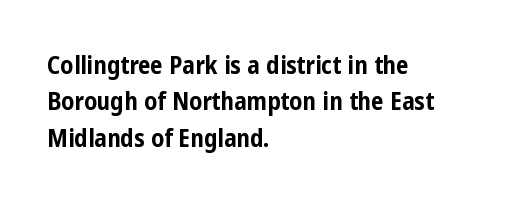
{"italic": "no", "bold": "yes", "underline": "no", "align": "left", "line_spacing": "normal", "line_spacing_ratio": 1.46, "letter_spacing": "normal", "letter_spacing_em": 0.0, "glyph_px": 25}
